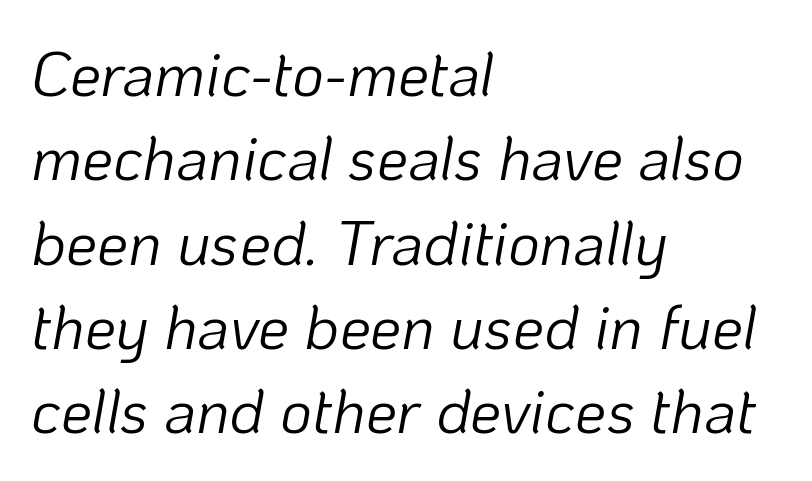
The image shows 62 px light type, italic (leaning right); set left-aligned, normal line spacing (1.36x), normal letter spacing, not underlined; low stroke contrast and a medium x-height.
